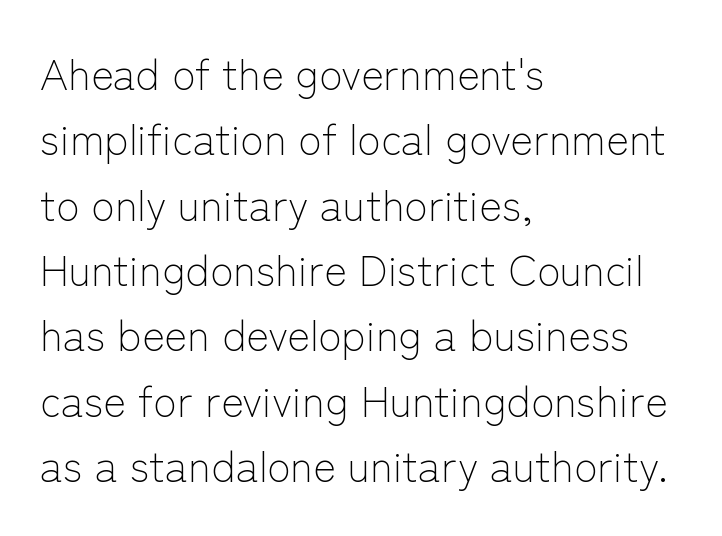
Note: no serifs on the glyphs. The letters sit at their default tracking, neither squeezed nor spread. Is this a heavy cut? Hardly; it is regular or lighter. The designer left line spacing at the default.
